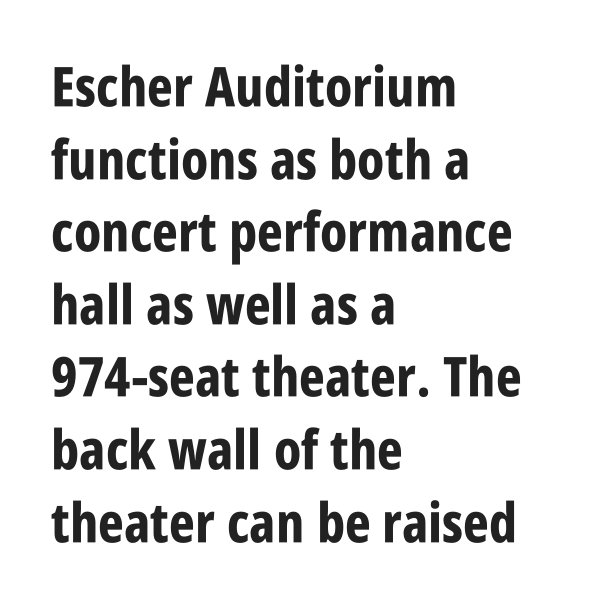
If you measured baseline to baseline, you'd find a middling distance. No italicization has been applied; the sample stays upright. The strip under each line holds only bare page. Letter spacing: default. Casual observation: everything's shoved over to the left. Font category for this specimen: sans-serif.
